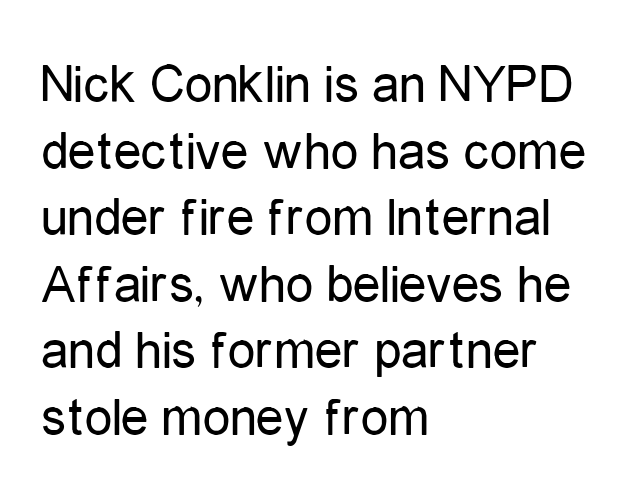
Q: Is the text bold? A: No.
Q: Is the text italic (slanted)? A: No, it is upright.
Q: Is the typeface a serif or a sans-serif typeface? A: Sans-serif.
Q: Is the text underlined? A: No.
Q: How is the paragraph aligned? A: Left-aligned.
Q: Is the spacing between letters normal or unusually wide? A: Normal.
Q: Width (condensed, normal, or wide)? A: Condensed.
Q: Stroke contrast? A: Low.
Q: x-height? A: Medium.
Q: Monospaced? A: No.
